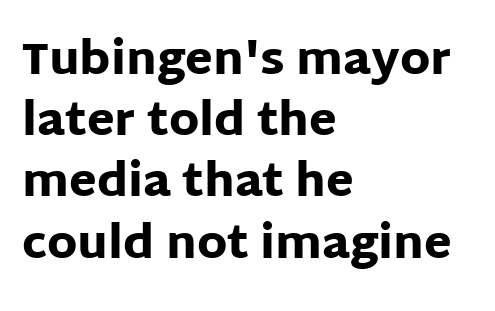
{"serif": "no", "italic": "no", "bold": "yes", "weight": "heavy", "width": "normal", "stroke_contrast": "low", "x_height": "large", "monospaced": "no", "underline": "no", "align": "left", "line_spacing": "normal", "line_spacing_ratio": 1.36, "letter_spacing": "normal", "letter_spacing_em": 0.0, "glyph_px": 45}
